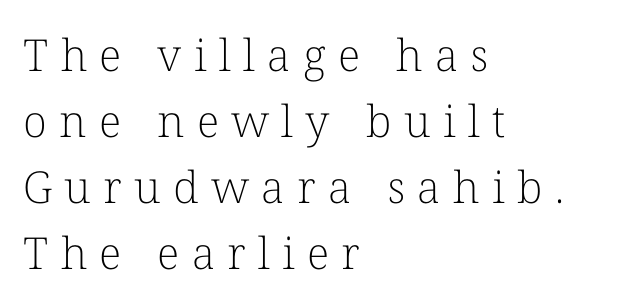
Q: Is the text bold? A: No.
Q: Is the text italic (slanted)? A: No, it is upright.
Q: Is the typeface a serif or a sans-serif typeface? A: Serif.
Q: Is the text underlined? A: No.
Q: How is the paragraph aligned? A: Left-aligned.
Q: Is the spacing between letters normal or unusually wide? A: Unusually wide.
Q: Is the spacing between lines tight, normal or loose? A: Normal.
Q: Width (condensed, normal, or wide)? A: Normal.
Q: Stroke contrast? A: Low.
Q: x-height? A: Medium.
Q: Monospaced? A: No.
